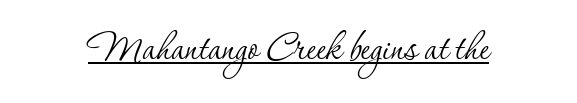
Q: Is the text bold? A: No.
Q: Is the text italic (slanted)? A: Yes.
Q: Is the typeface a serif or a sans-serif typeface? A: Serif.
Q: Is the text underlined? A: Yes.
Q: Is the spacing between letters normal or unusually wide? A: Normal.
Q: Width (condensed, normal, or wide)? A: Normal.
Q: Stroke contrast? A: Low.
Q: x-height? A: Small.
Q: Monospaced? A: No.
